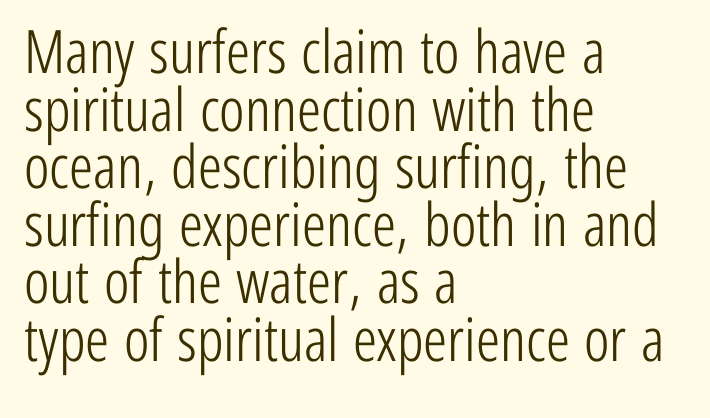
The image shows 60 px light, condensed sans-serif type, upright; set left-aligned, tight line spacing (0.96x), normal letter spacing, not underlined; low stroke contrast and a medium x-height.
